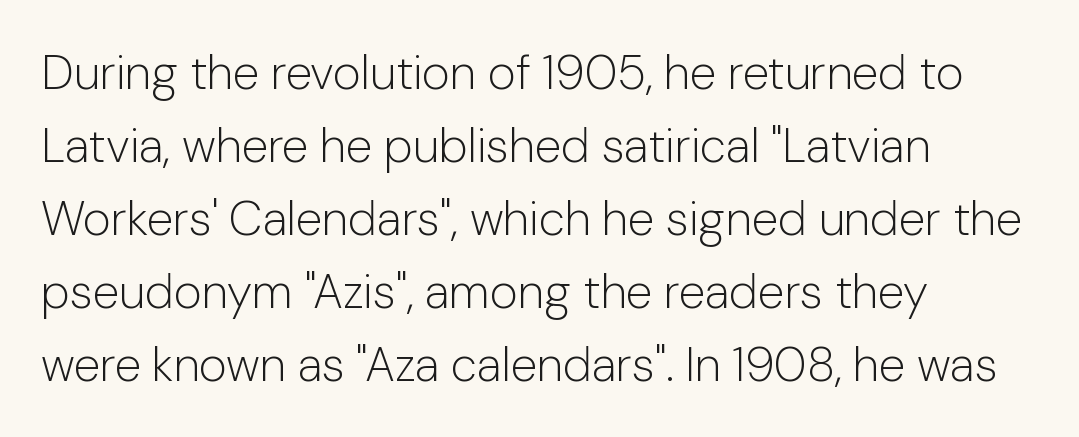
{"serif": "no", "italic": "no", "bold": "no", "weight": "light", "width": "normal", "stroke_contrast": "low", "x_height": "medium", "monospaced": "no", "underline": "no", "align": "left", "line_spacing": "normal", "line_spacing_ratio": 1.52, "letter_spacing": "normal", "letter_spacing_em": 0.0, "glyph_px": 48}
